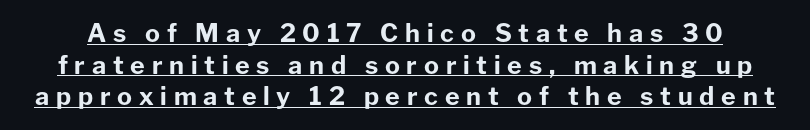
Q: Is the text bold? A: Yes.
Q: Is the text italic (slanted)? A: No, it is upright.
Q: Is the text underlined? A: Yes.
Q: Is the spacing between letters normal or unusually wide? A: Unusually wide.
Q: Is the spacing between lines tight, normal or loose? A: Normal.
